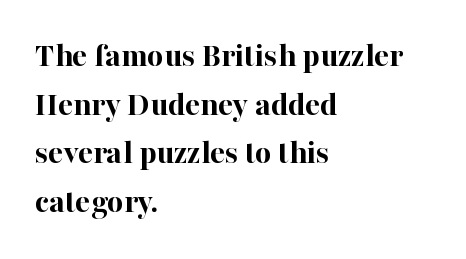
{"serif": "yes", "italic": "no", "bold": "yes", "weight": "bold", "width": "normal", "stroke_contrast": "high", "x_height": "medium", "monospaced": "no", "underline": "no", "align": "left", "line_spacing": "normal", "line_spacing_ratio": 1.39, "letter_spacing": "normal", "letter_spacing_em": 0.0, "glyph_px": 35}
